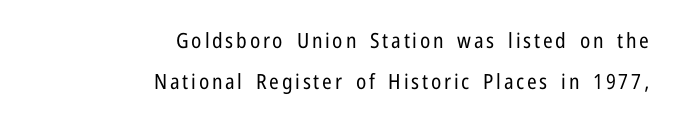
The image shows 21 px text type, upright; set right-aligned, loose line spacing (1.94x), not underlined.
